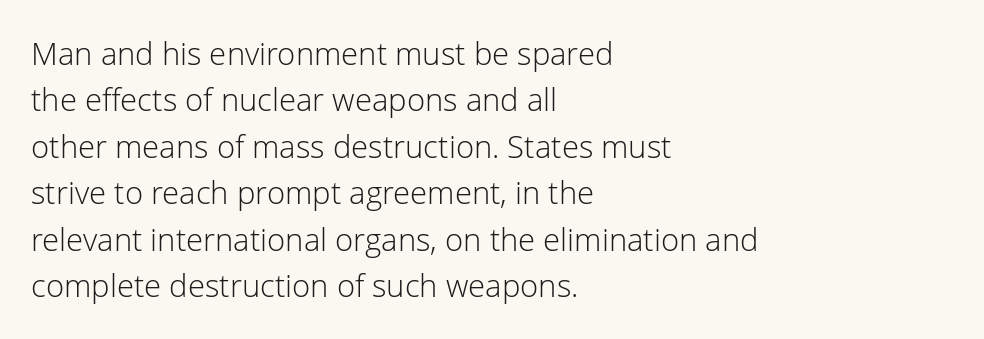
The image shows 31 px light sans-serif type, upright; set left-aligned, normal line spacing (1.5x), normal letter spacing, not underlined; low stroke contrast and a medium x-height.
